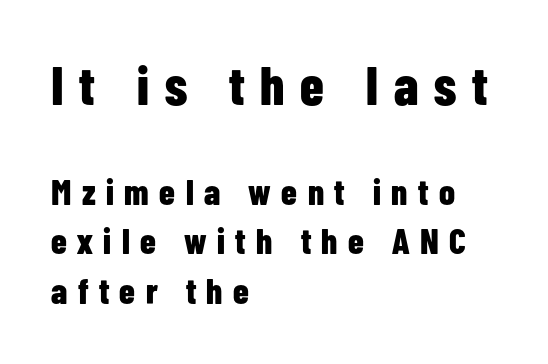
A normal amount of white space separates one row of letters from the next. A student would notice the top passage is typeset larger than what follows. Posture: straight, roman, zero tilt. The tracking jumps out immediately: characters are airy and widely separated. The rag falls on the right side of this text block. Note the varied advance widths — an 'i' is clearly narrower than an 'm'.
